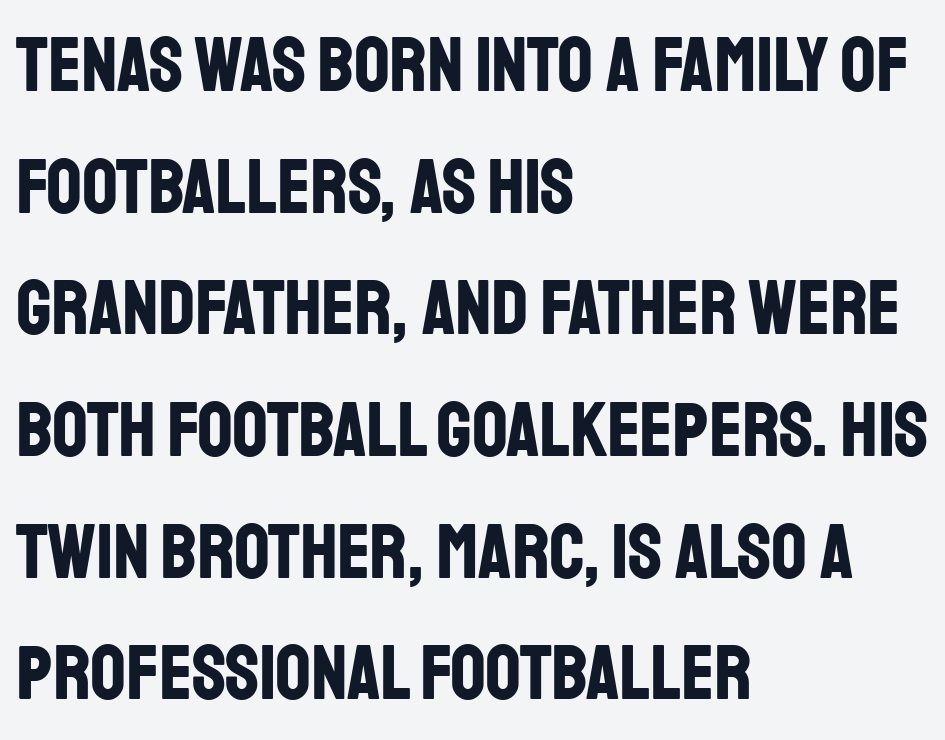
The image shows 78 px bold, condensed sans-serif type, upright; set left-aligned, normal line spacing (1.56x), normal letter spacing, not underlined; low stroke contrast and a large x-height.
